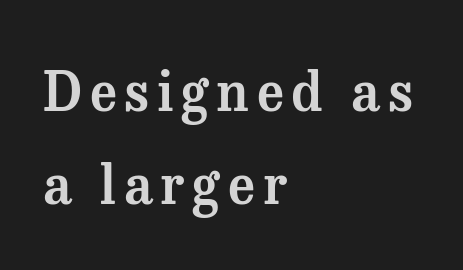
Vertical strokes here are truly vertical. This rendering features lettering with no underline. Alignment: flush left. Character widths vary here, with narrow letters taking less room than wide ones. Check where the strokes stop: tiny serifs finish them off.
